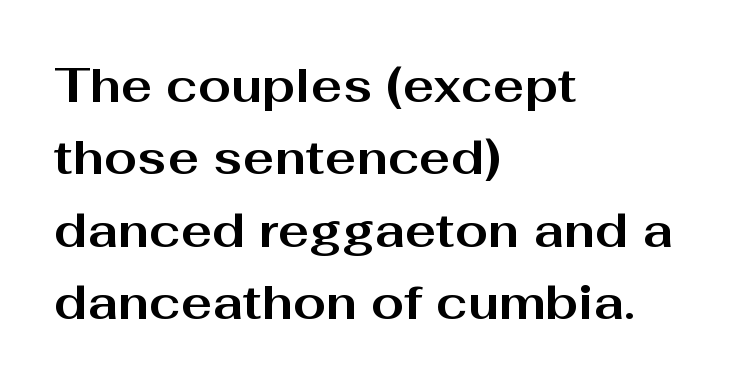
Q: Is the text bold? A: Yes.
Q: Is the text italic (slanted)? A: No, it is upright.
Q: Is the typeface a serif or a sans-serif typeface? A: Sans-serif.
Q: Is the text underlined? A: No.
Q: How is the paragraph aligned? A: Left-aligned.
Q: Is the spacing between letters normal or unusually wide? A: Normal.
Q: Is the spacing between lines tight, normal or loose? A: Normal.
Q: Width (condensed, normal, or wide)? A: Wide.
Q: Stroke contrast? A: Medium.
Q: x-height? A: Medium.
Q: Monospaced? A: No.
